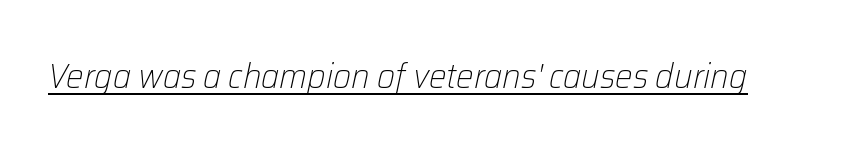
Q: Is the text bold? A: No.
Q: Is the text italic (slanted)? A: Yes, it leans right by about 12 degrees.
Q: Is the text underlined? A: Yes.
Q: Is the spacing between letters normal or unusually wide? A: Normal.
Q: Width (condensed, normal, or wide)? A: Normal.
Q: Stroke contrast? A: Low.
Q: x-height? A: Medium.
Q: Monospaced? A: No.
